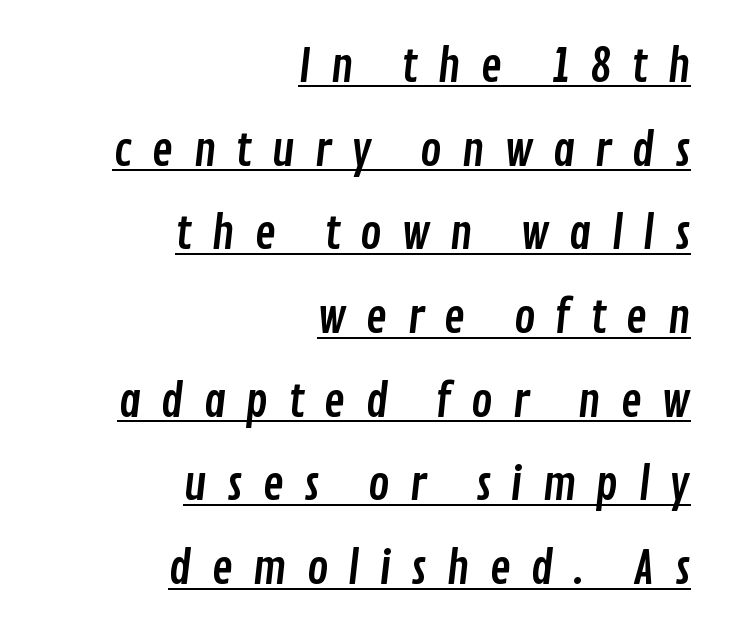
The words here are underlined. Is this a sans? Yes — the strokes have no serifs. Honestly, the letter spacing is so wide it's the main thing you notice. Do the characters align in a grid? No, the font is proportional. Short and long lines alike share a common ending point at right.
